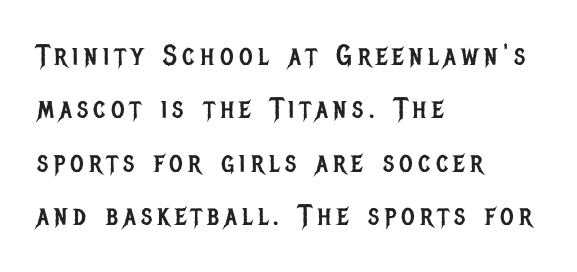
Q: Is the text bold? A: No.
Q: Is the text italic (slanted)? A: No, it is upright.
Q: Is the typeface a serif or a sans-serif typeface? A: Sans-serif.
Q: Is the text underlined? A: No.
Q: How is the paragraph aligned? A: Left-aligned.
Q: Width (condensed, normal, or wide)? A: Condensed.
Q: Stroke contrast? A: Low.
Q: x-height? A: Large.
Q: Monospaced? A: No.
